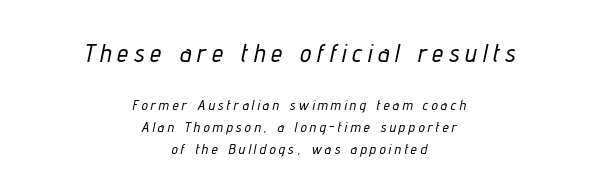
The image shows 25 px text type, italic (leaning right); set centered, normal line spacing (1.57x), unusually wide letter spacing (+0.24 em), not underlined; the first (top) block is 1.79x larger.
